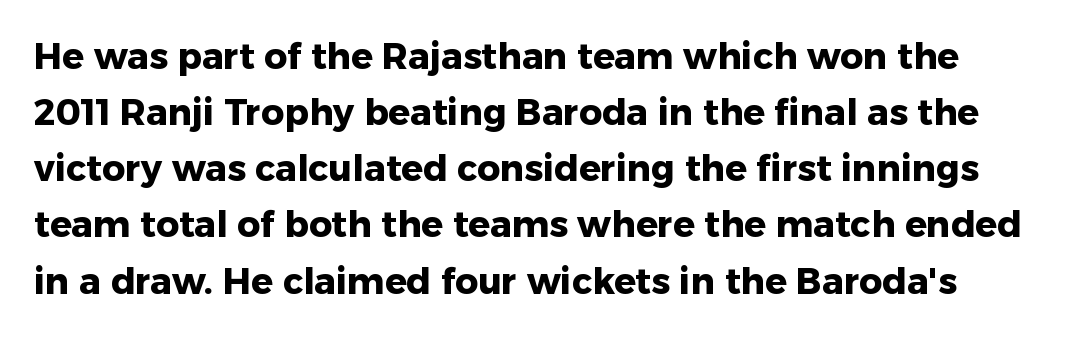
The image shows 36 px heavy sans-serif type, upright; set normal line spacing (1.56x), normal letter spacing, not underlined; low stroke contrast and a medium x-height.
